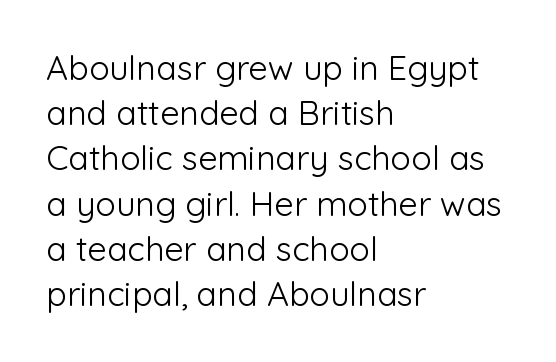
Q: Is the text bold? A: No.
Q: Is the text italic (slanted)? A: No, it is upright.
Q: Is the typeface a serif or a sans-serif typeface? A: Sans-serif.
Q: Is the text underlined? A: No.
Q: How is the paragraph aligned? A: Left-aligned.
Q: Is the spacing between letters normal or unusually wide? A: Normal.
Q: Is the spacing between lines tight, normal or loose? A: Normal.
Q: Width (condensed, normal, or wide)? A: Normal.
Q: Stroke contrast? A: Low.
Q: x-height? A: Medium.
Q: Monospaced? A: No.
